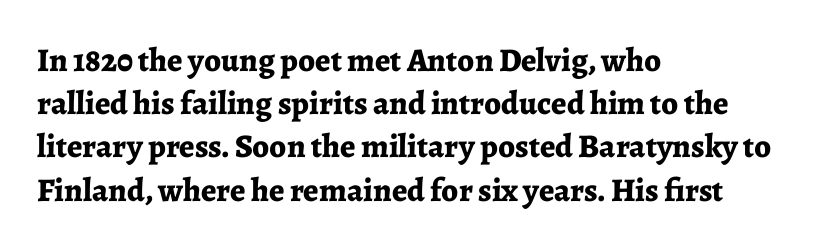
{"serif": "yes", "italic": "no", "bold": "yes", "weight": "bold", "width": "normal", "stroke_contrast": "low", "x_height": "medium", "monospaced": "no", "underline": "no", "align": "left", "line_spacing": "normal", "line_spacing_ratio": 1.31, "letter_spacing": "normal", "letter_spacing_em": 0.0, "glyph_px": 33}
